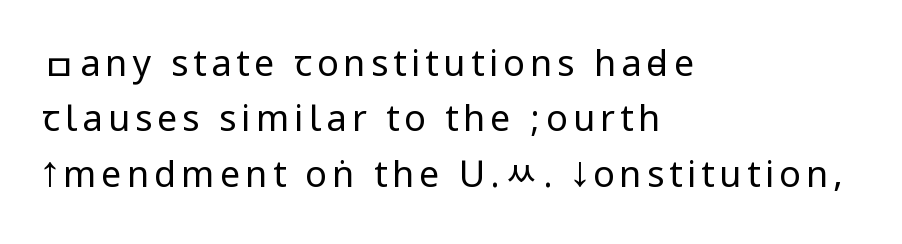
The face used here is a sans, in the tradition of grotesques and geometrics. Is this a heavy cut? Hardly; it is regular or lighter. Do the letters lean? They stand straight. Regular leading. The zone under the glyphs is completely vacant. The rag falls on the right side of this text block.
